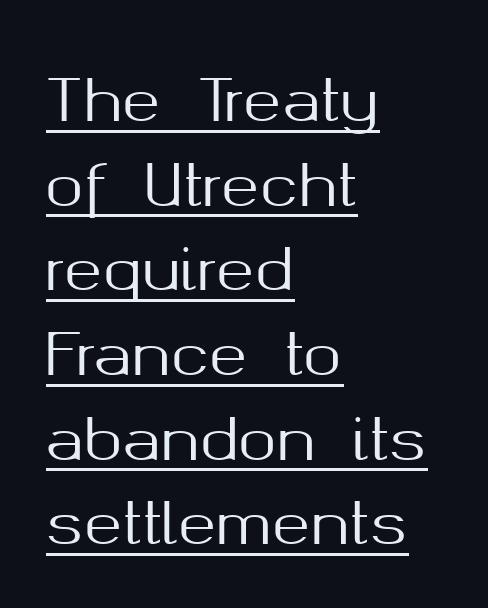
The image shows 58 px sans-serif type, upright; set left-aligned, normal line spacing (1.46x), normal letter spacing, underlined; medium stroke contrast and a medium x-height.
